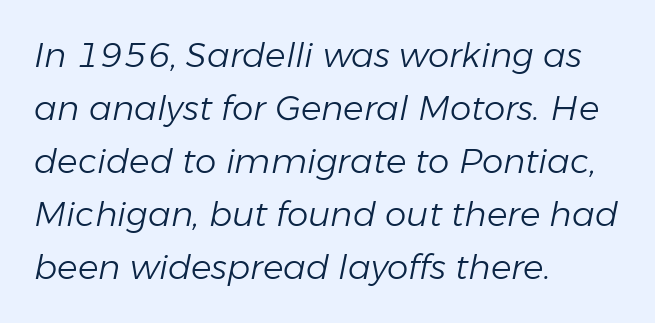
Q: Is the text bold? A: No.
Q: Is the text italic (slanted)? A: Yes, it leans right by about 11 degrees.
Q: Is the text underlined? A: No.
Q: How is the paragraph aligned? A: Left-aligned.
Q: Is the spacing between letters normal or unusually wide? A: Normal.
Q: Is the spacing between lines tight, normal or loose? A: Normal.
Q: Width (condensed, normal, or wide)? A: Normal.
Q: Stroke contrast? A: Low.
Q: x-height? A: Medium.
Q: Monospaced? A: No.
